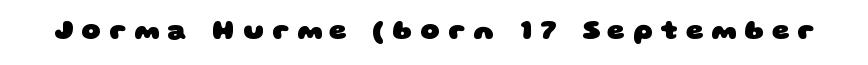
Honestly, the letter spacing is so wide it's the main thing you notice. A dark, heavy texture on the line: the type is bold. Unmarked baselines from the first word to the last.
